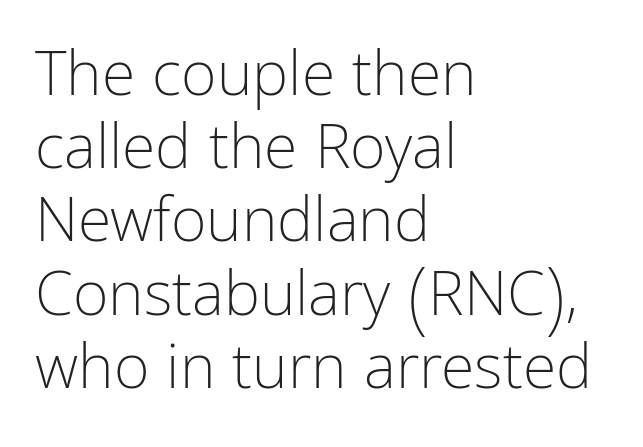
Q: Is the text bold? A: No.
Q: Is the text italic (slanted)? A: No, it is upright.
Q: Is the typeface a serif or a sans-serif typeface? A: Sans-serif.
Q: Is the text underlined? A: No.
Q: How is the paragraph aligned? A: Left-aligned.
Q: Is the spacing between letters normal or unusually wide? A: Normal.
Q: Width (condensed, normal, or wide)? A: Condensed.
Q: Stroke contrast? A: Low.
Q: x-height? A: Medium.
Q: Monospaced? A: No.
